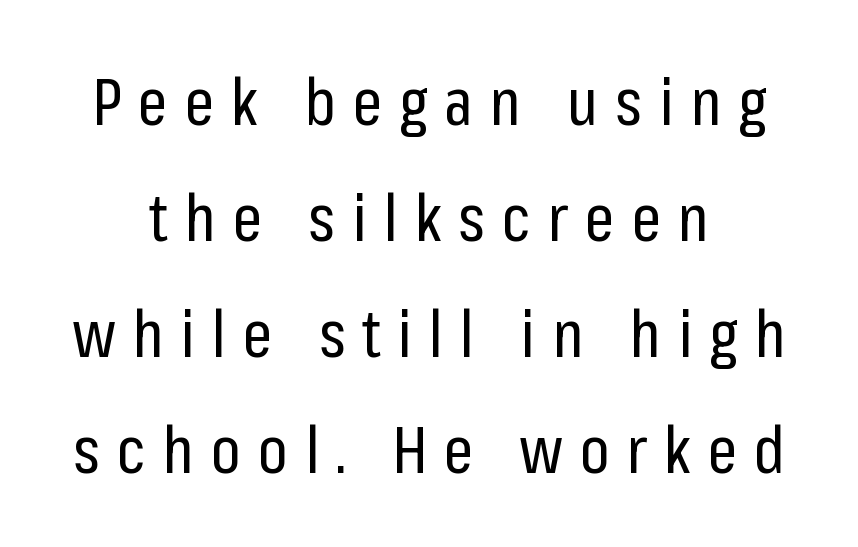
{"serif": "no", "italic": "no", "bold": "no", "weight": "regular", "width": "condensed", "stroke_contrast": "low", "x_height": "medium", "monospaced": "no", "underline": "no", "align": "center", "line_spacing_ratio": 1.76, "letter_spacing": "wide", "letter_spacing_em": 0.25, "glyph_px": 66}
